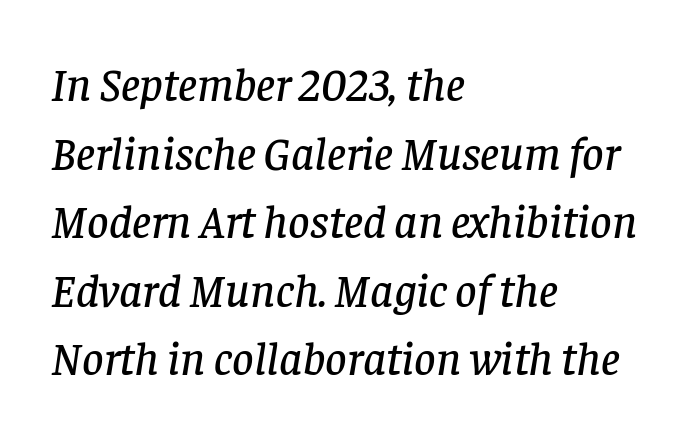
The letters sit at their default tracking, neither squeezed nor spread. The rendering shows small feet on the letterforms — a serif design. The lines sit at an ordinary, default distance from one another. Has an underline been added? It has not. The passage shown is typed in a proportional face where columns would drift.
